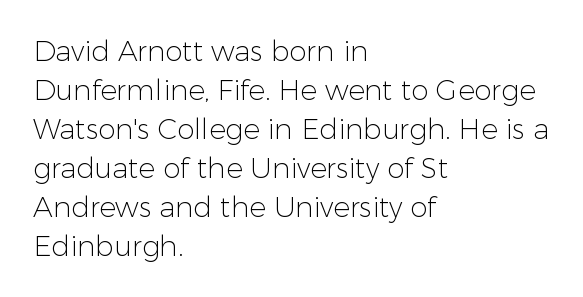
Here the glyphs are tracked normally, forming tight word shapes. Look at the bottom of the vertical strokes: they stop flat, with no serifs. A roman cut, with each character standing at attention. Reading down the column, the eye jumps a familiar distance to each next line. Underlining? Definitely not there. The letters advance in unequal steps, a hallmark of proportional type.
